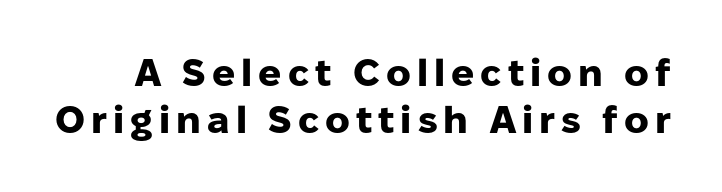
Q: Is the text bold? A: Yes.
Q: Is the text italic (slanted)? A: No, it is upright.
Q: Is the typeface a serif or a sans-serif typeface? A: Sans-serif.
Q: Is the text underlined? A: No.
Q: Width (condensed, normal, or wide)? A: Normal.
Q: Stroke contrast? A: Low.
Q: x-height? A: Medium.
Q: Monospaced? A: No.
